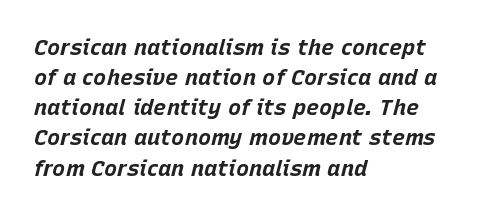
Q: Is the text bold? A: Yes.
Q: Is the text italic (slanted)? A: Yes, it leans right by about 15 degrees.
Q: Is the text underlined? A: No.
Q: How is the paragraph aligned? A: Left-aligned.
Q: Is the spacing between letters normal or unusually wide? A: Normal.
Q: Is the spacing between lines tight, normal or loose? A: Normal.
